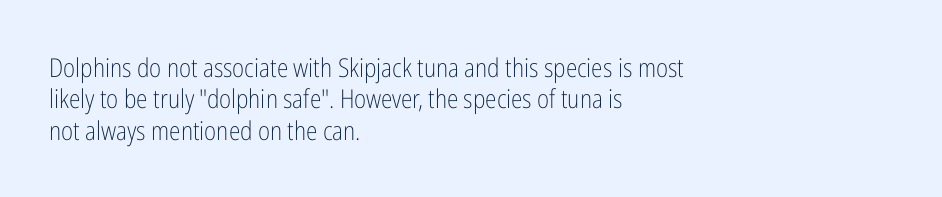
What stands out about the letter spacing? Nothing — it is the standard amount. The rendering anchors every line to the left-hand side. A light-to-regular cut is what we see here. Ordinary non-slanted type is in use.
